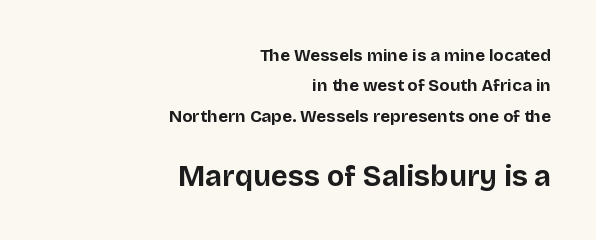
Q: Is the text bold? A: Yes.
Q: Is the text italic (slanted)? A: No, it is upright.
Q: Is the typeface a serif or a sans-serif typeface? A: Sans-serif.
Q: Is the text underlined? A: No.
Q: How is the paragraph aligned? A: Right-aligned.
Q: Is the spacing between letters normal or unusually wide? A: Normal.
Q: Which block of text is set in a larger size, the first (top) or the second (bottom)? A: The second (bottom) one.
Q: Width (condensed, normal, or wide)? A: Normal.
Q: Stroke contrast? A: Low.
Q: x-height? A: Large.
Q: Monospaced? A: No.
